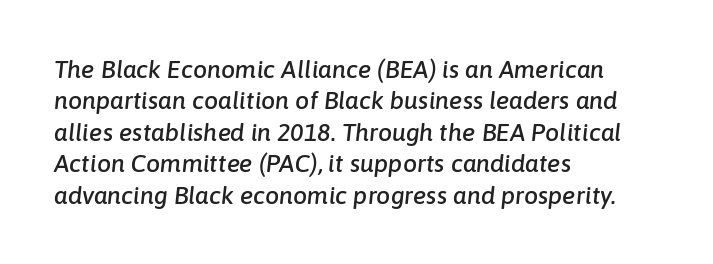
Q: Is the text italic (slanted)? A: Yes, it leans right by about 6 degrees.
Q: Is the text underlined? A: No.
Q: How is the paragraph aligned? A: Left-aligned.
Q: Is the spacing between letters normal or unusually wide? A: Normal.
Q: Is the spacing between lines tight, normal or loose? A: Normal.
